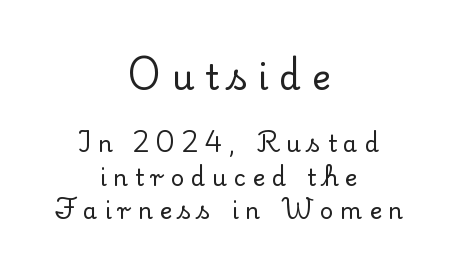
{"serif": "yes", "italic": "no", "width": "normal", "stroke_contrast": "low", "x_height": "small", "monospaced": "no", "underline": "no", "align": "center", "line_spacing": "normal", "line_spacing_ratio": 1.46, "letter_spacing": "wide", "letter_spacing_em": 0.3, "larger_block": "first", "size_ratio": 1.52, "glyph_px": 35}
